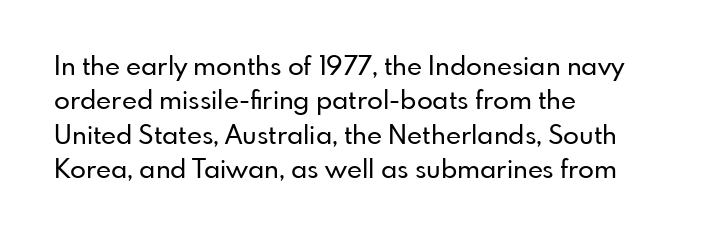
Here the glyphs are tracked normally, forming tight word shapes. Notice how the passage keeps a crisp vertical edge on the left only. A normal amount of white space separates one row of letters from the next. The string is rendered with underlining switched off.
